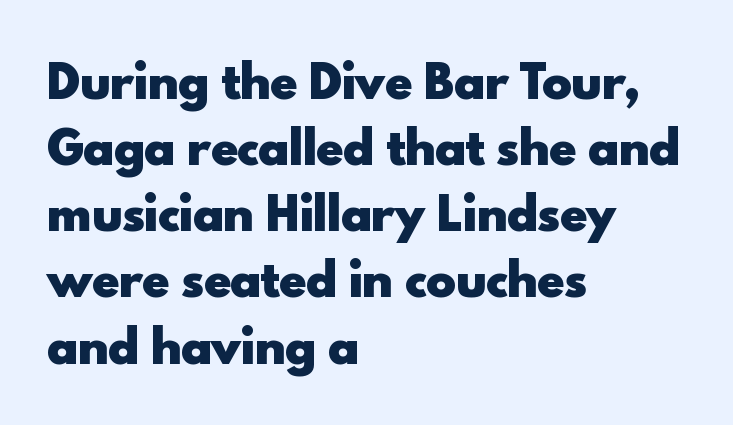
Reading down the block, your eye returns to a fixed left position each line. Note: no serifs on the glyphs. Heft: maximum for text — a bold. Words float on clear page, feet unadorned. Vertical spacing — default. Look at the tracking — it's just the regular setting, nothing added.
